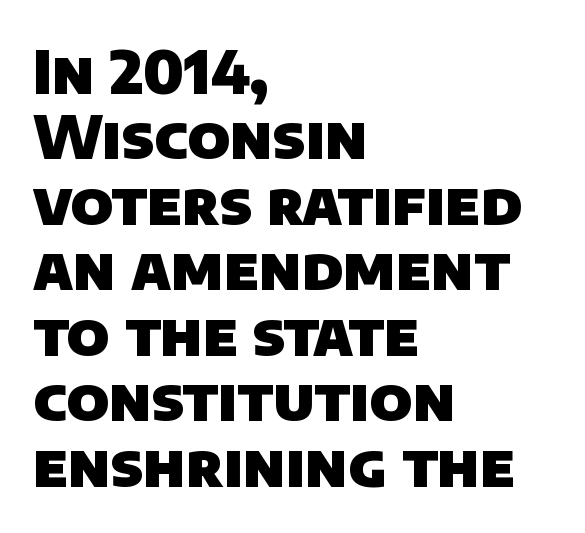
You could barely slide anything between these rows. Notice how the passage keeps a crisp vertical edge on the left only. What stands out about the letter spacing? Nothing — it is the standard amount. Nothing sits at the stroke ends, so this counts as sans-serif.
